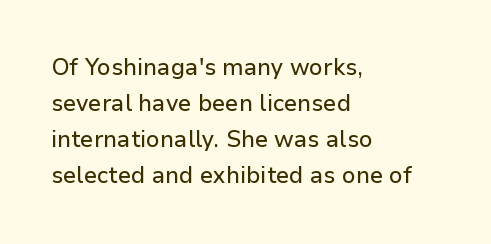
The image shows 23 px text type, upright; set left-aligned, normal line spacing (1.57x), normal letter spacing, not underlined.
